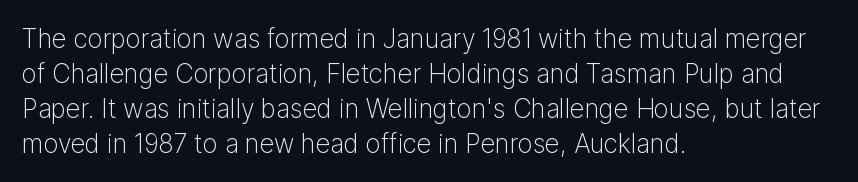
Q: Is the text bold? A: No.
Q: Is the text italic (slanted)? A: No, it is upright.
Q: Is the text underlined? A: No.
Q: How is the paragraph aligned? A: Left-aligned.
Q: Is the spacing between letters normal or unusually wide? A: Normal.
Q: Is the spacing between lines tight, normal or loose? A: Normal.
